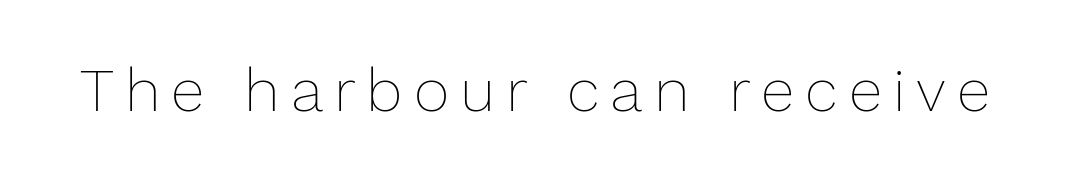
The image shows 61 px thin type, upright; set not underlined; low stroke contrast and a medium x-height.
